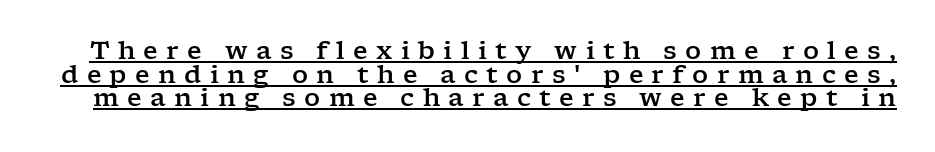
Q: Is the text italic (slanted)? A: No, it is upright.
Q: Is the text underlined? A: Yes.
Q: Is the spacing between letters normal or unusually wide? A: Unusually wide.
Q: Is the spacing between lines tight, normal or loose? A: Tight.
